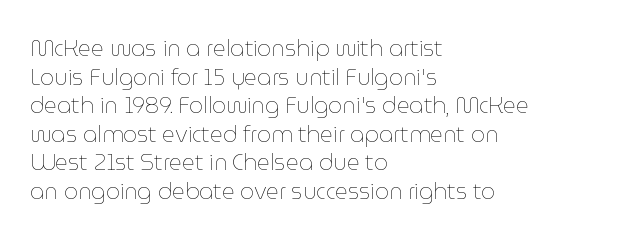
Q: Is the text bold? A: No.
Q: Is the text italic (slanted)? A: No, it is upright.
Q: Is the text underlined? A: No.
Q: How is the paragraph aligned? A: Left-aligned.
Q: Is the spacing between letters normal or unusually wide? A: Normal.
Q: Is the spacing between lines tight, normal or loose? A: Normal.
